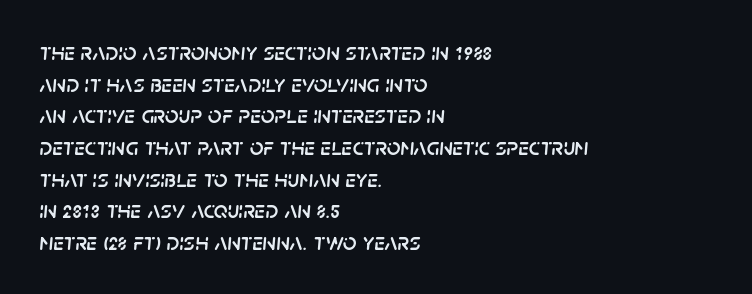
If you measured baseline to baseline, you'd find a middling distance. Letter spacing: default. Rendered with sloped, italic letterforms. Teacher's note: observe the even left margin — that is flush-left alignment.
